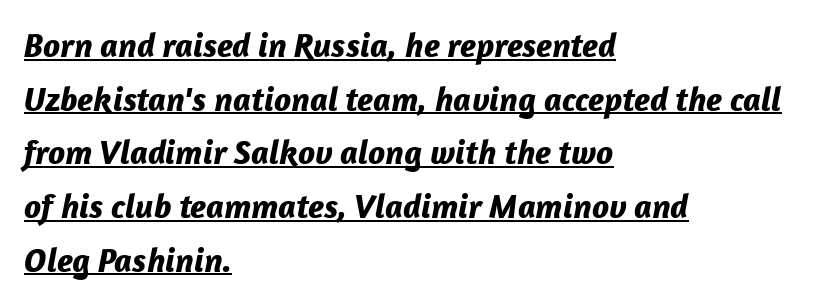
Q: Is the text bold? A: Yes.
Q: Is the text italic (slanted)? A: Yes, it leans right by about 12 degrees.
Q: Is the text underlined? A: Yes.
Q: How is the paragraph aligned? A: Left-aligned.
Q: Is the spacing between letters normal or unusually wide? A: Normal.
Q: Is the spacing between lines tight, normal or loose? A: Normal.
Q: Width (condensed, normal, or wide)? A: Normal.
Q: Stroke contrast? A: Low.
Q: x-height? A: Medium.
Q: Monospaced? A: No.
